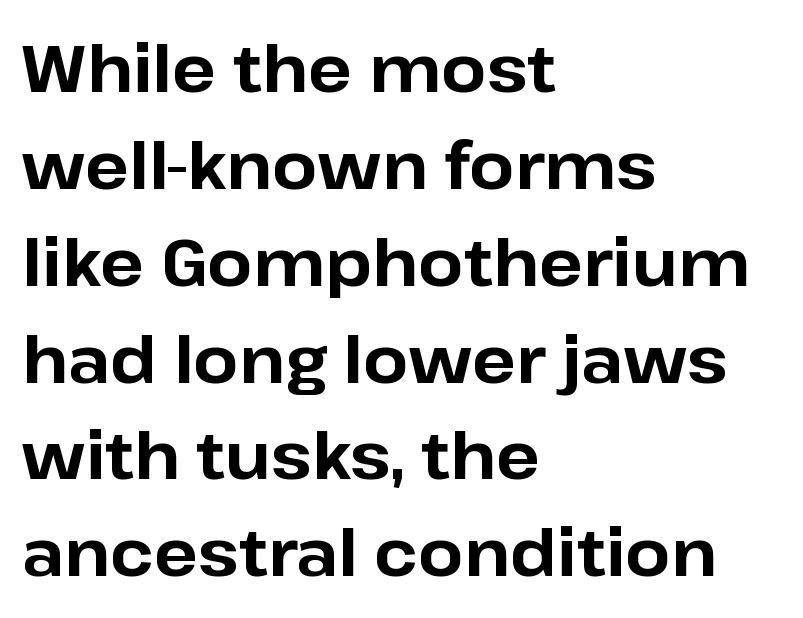
Q: Is the text bold? A: Yes.
Q: Is the text italic (slanted)? A: No, it is upright.
Q: Is the typeface a serif or a sans-serif typeface? A: Sans-serif.
Q: Is the text underlined? A: No.
Q: How is the paragraph aligned? A: Left-aligned.
Q: Is the spacing between letters normal or unusually wide? A: Normal.
Q: Is the spacing between lines tight, normal or loose? A: Normal.
Q: Width (condensed, normal, or wide)? A: Normal.
Q: Stroke contrast? A: Low.
Q: x-height? A: Medium.
Q: Monospaced? A: No.
